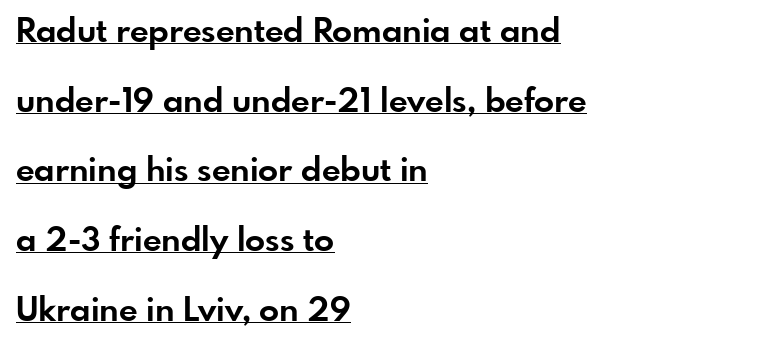
Vertical spacing — loose. Does extra space separate the letters? No, they use regular spacing. Caption: bold face, heavy strokes. Line beginnings align vertically; line endings do not. To sum up the face: it is a sans, with no serifs. The rendered words wear a rule along their underside.
